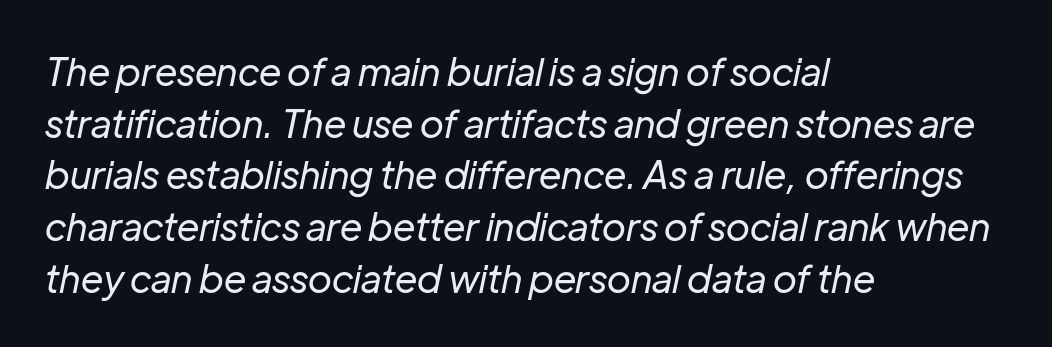
The baseline area is clear. Is this a heavy cut? Hardly; it is regular or lighter. Proportional: the letters do not fall into vertical columns. Interline gaps are of average width in this sample. This rendering leaves character spacing at its baseline value.
